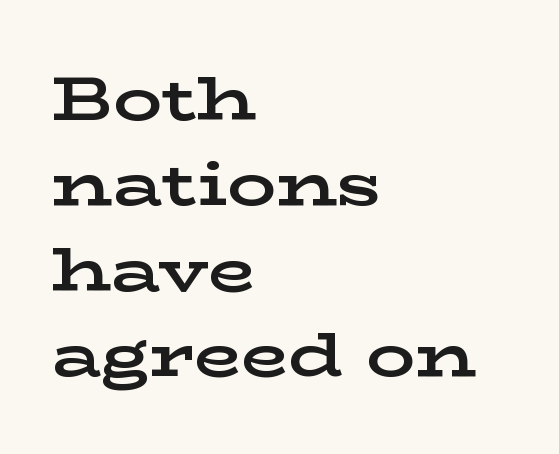
Here the designer chose a conventional face with non-uniform glyph widths. Look at the bottom of the vertical strokes: they flare into serifs here. This sample uses plain, unmodified letter spacing. The characters look thick and weighty, a clear bold. Descenders hang freely into open space.
